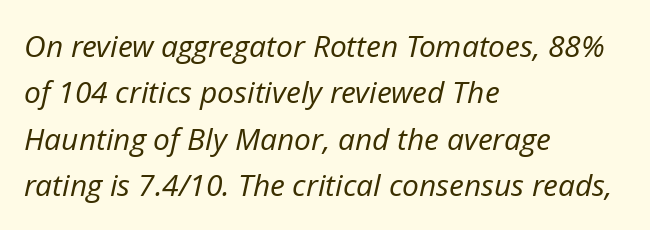
The rendering keeps characters at their native spacing. This rendering features lettering with no underline. A typesetter would call this proportional, since set widths differ per character. Unbolded letterforms with no extra heft. The passage shown leans; its letterforms are oblique.
